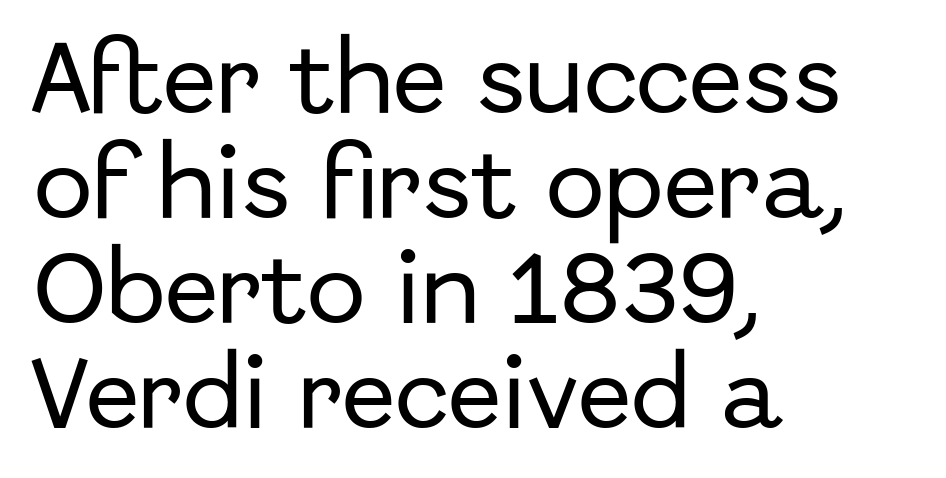
Q: Is the text italic (slanted)? A: No, it is upright.
Q: Is the typeface a serif or a sans-serif typeface? A: Sans-serif.
Q: Is the text underlined? A: No.
Q: How is the paragraph aligned? A: Left-aligned.
Q: Is the spacing between letters normal or unusually wide? A: Normal.
Q: Is the spacing between lines tight, normal or loose? A: Normal.
Q: Width (condensed, normal, or wide)? A: Normal.
Q: Stroke contrast? A: Low.
Q: x-height? A: Medium.
Q: Monospaced? A: No.
